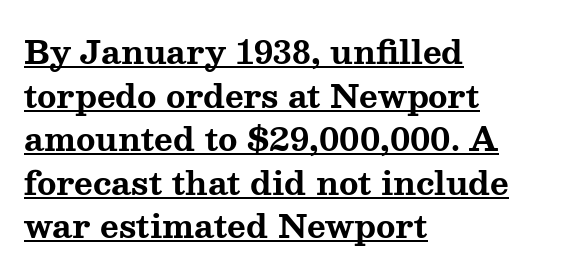
The setting favours the left margin, as ordinary paragraphs usually do. Small tapered or slab feet sit at the stroke ends, so this counts as serif. Notice how thick the strokes are: this is what a full bold looks like. These lines are rendered in a variable-pitch font. Compared with typical body copy, the letter spacing here is the same.
